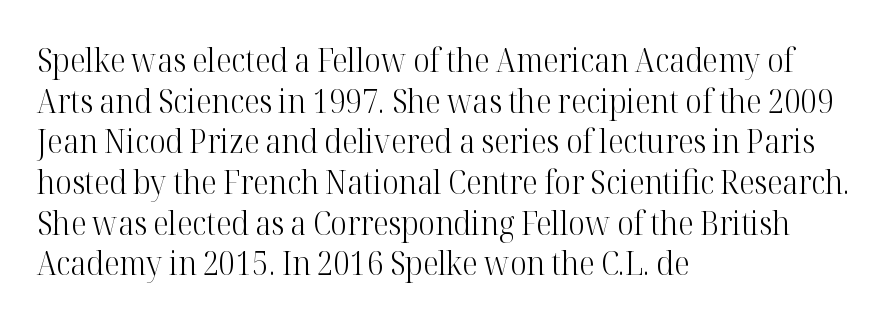
The space beneath each line is pristine and unruled. Compared with typical body copy, the letter spacing here is the same. Note: serifs present on the glyphs. The setting favours the left margin, as ordinary paragraphs usually do.
